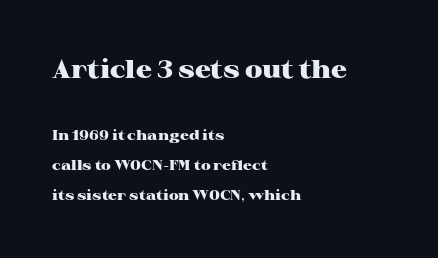
Q: Is the text bold? A: Yes.
Q: Is the text italic (slanted)? A: No, it is upright.
Q: Is the text underlined? A: No.
Q: How is the paragraph aligned? A: Left-aligned.
Q: Is the spacing between letters normal or unusually wide? A: Normal.
Q: Is the spacing between lines tight, normal or loose? A: Loose.
Q: Which block of text is set in a larger size, the first (top) or the second (bottom)? A: The first (top) one.
